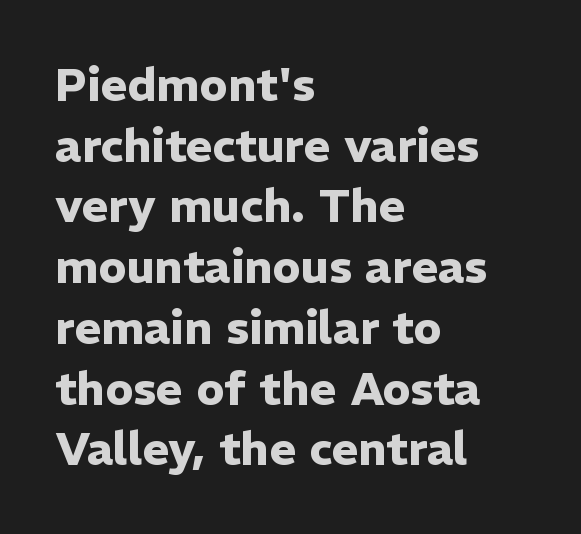
Is this a fixed-width face? No — the glyphs have proportional, varying widths. Compared with typical paragraphs, the rows here are spaced about the same. Alignment: flush left. Caption: bold face, heavy strokes. Do the letters lean? They stand straight.
